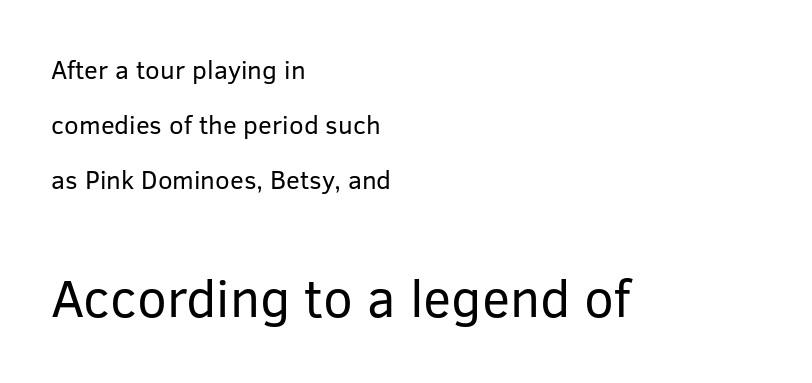
Compared with typical paragraphs, the rows here are farther apart. The text block is weighted toward the left margin, trailing off unevenly rightward. The later block is typeset at a bigger size than the earlier block. Spacing verdict: proportional, widths tailored to each character.
